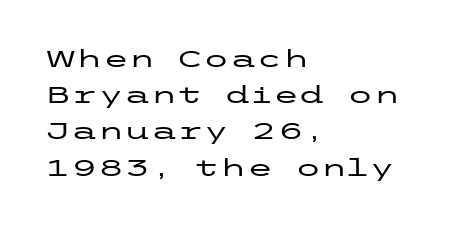
{"italic": "no", "underline": "no", "align": "left", "line_spacing": "normal", "line_spacing_ratio": 1.51, "letter_spacing": "normal", "letter_spacing_em": 0.0, "glyph_px": 24}
